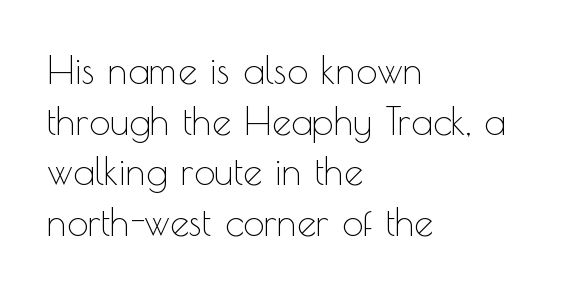
The image shows 38 px thin sans-serif type, upright; set left-aligned, normal line spacing (1.33x), normal letter spacing, not underlined; a small x-height.
